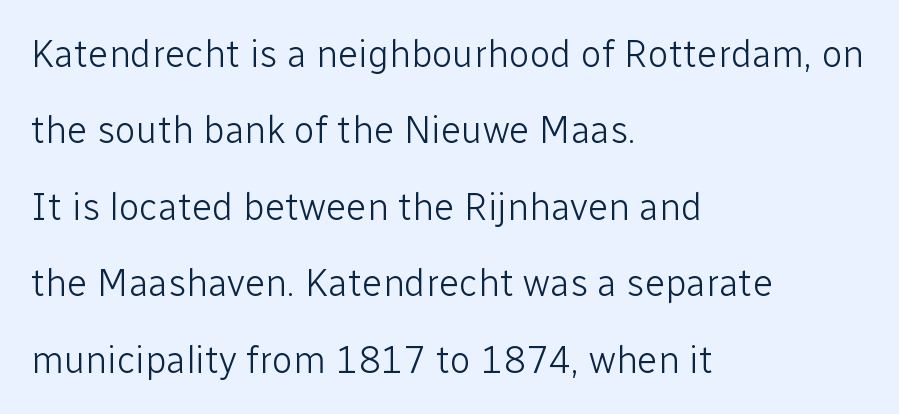
The rendering anchors every line to the left-hand side. Widely set lines give the paragraph a tall, airy silhouette. Stroke thickness stays within the range of a standard reading face or lighter. Upright lettering throughout. The letters sit at their default tracking, neither squeezed nor spread.
